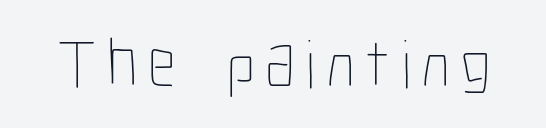
Q: Is the text bold? A: No.
Q: Is the text italic (slanted)? A: No, it is upright.
Q: Is the text underlined? A: No.
Q: Width (condensed, normal, or wide)? A: Condensed.
Q: Stroke contrast? A: Low.
Q: x-height? A: Medium.
Q: Monospaced? A: No.
